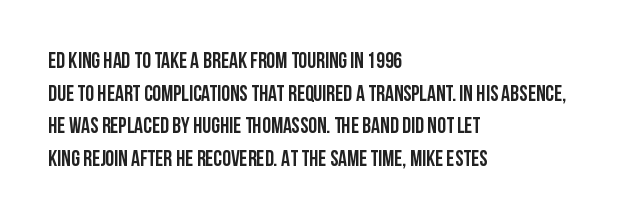
The image shows 22 px text type, upright; set left-aligned, normal line spacing (1.48x), normal letter spacing, not underlined.
